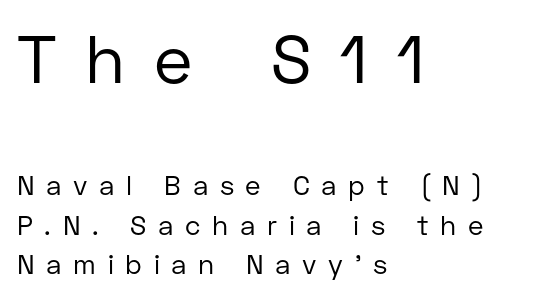
{"serif": "no", "italic": "no", "bold": "no", "weight": "regular", "width": "normal", "stroke_contrast": "low", "x_height": "medium", "monospaced": "no", "underline": "no", "align": "left", "line_spacing": "normal", "line_spacing_ratio": 1.46, "letter_spacing": "wide", "letter_spacing_em": 0.43, "larger_block": "first", "size_ratio": 2.48, "glyph_px": 67}
